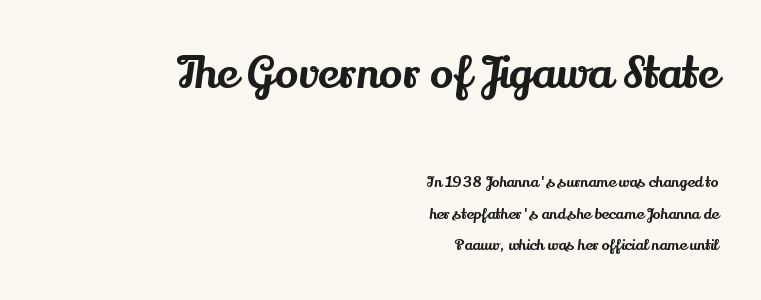
Default kerning and tracking; the words read as compact shapes. Is this a fixed-width face? No — the glyphs have proportional, varying widths. Of the two passages, the one on top uses the larger point size. Compared with a flush-left layout, this one pins lines to the opposite, right side. The area under the type is left untouched.
